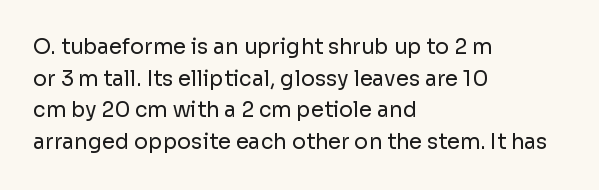
{"italic": "no", "bold": "no", "underline": "no", "align": "left", "line_spacing": "normal", "line_spacing_ratio": 1.51, "letter_spacing": "normal", "letter_spacing_em": 0.0, "glyph_px": 21}
